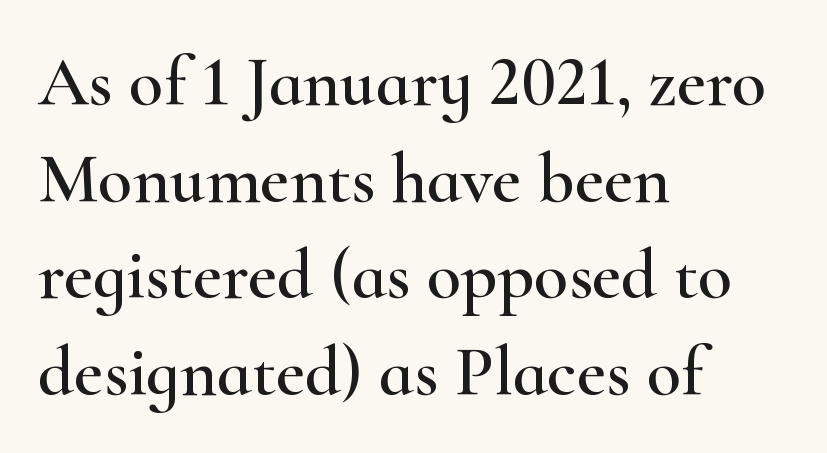
The font family rendered here belongs to the serif group. Rule under the text: the space is simply empty. Inter-character spacing is left at the font's built-in metrics. The letters stand upright; this is a roman face.
